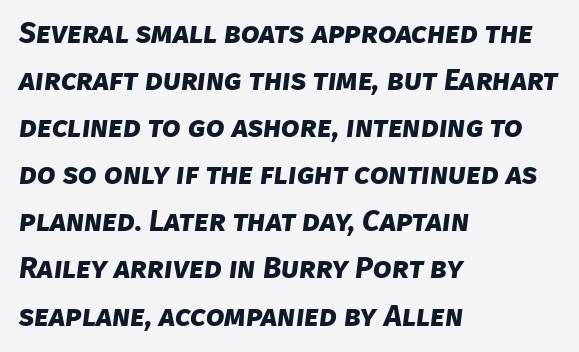
The gap between lines stays unmarked. The rag falls on the right side of this text block. Does the type have serifs? No, each stem ends abruptly. The letters advance in unequal steps, a hallmark of proportional type.
